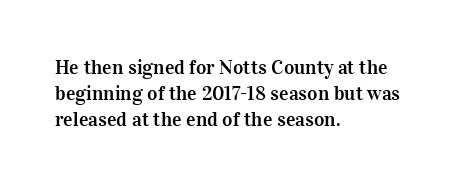
The image shows 20 px text type, upright; set left-aligned, normal line spacing (1.3x), normal letter spacing, not underlined.
